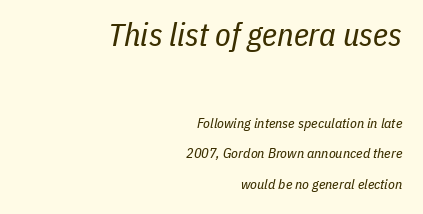
Q: Is the text bold? A: No.
Q: Is the text italic (slanted)? A: Yes, it leans right by about 11 degrees.
Q: Is the text underlined? A: No.
Q: How is the paragraph aligned? A: Right-aligned.
Q: Is the spacing between letters normal or unusually wide? A: Normal.
Q: Is the spacing between lines tight, normal or loose? A: Loose.
Q: Which block of text is set in a larger size, the first (top) or the second (bottom)? A: The first (top) one.
Q: Width (condensed, normal, or wide)? A: Condensed.
Q: Stroke contrast? A: Low.
Q: x-height? A: Medium.
Q: Monospaced? A: No.
